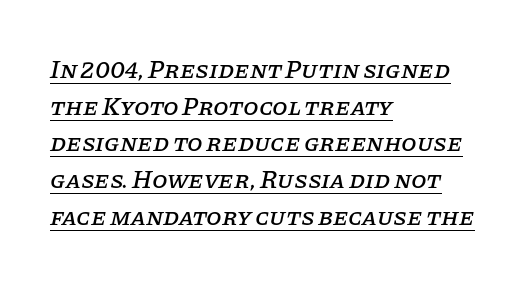
Q: Is the text italic (slanted)? A: Yes, it leans right by about 11 degrees.
Q: Is the text underlined? A: Yes.
Q: How is the paragraph aligned? A: Left-aligned.
Q: Is the spacing between letters normal or unusually wide? A: Normal.
Q: Is the spacing between lines tight, normal or loose? A: Normal.
